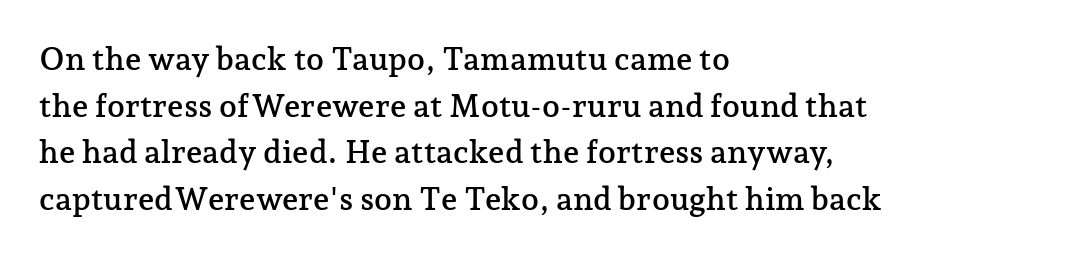
The image shows 32 px serif type, upright; set left-aligned, normal line spacing (1.46x), normal letter spacing, not underlined; low stroke contrast and a medium x-height.
